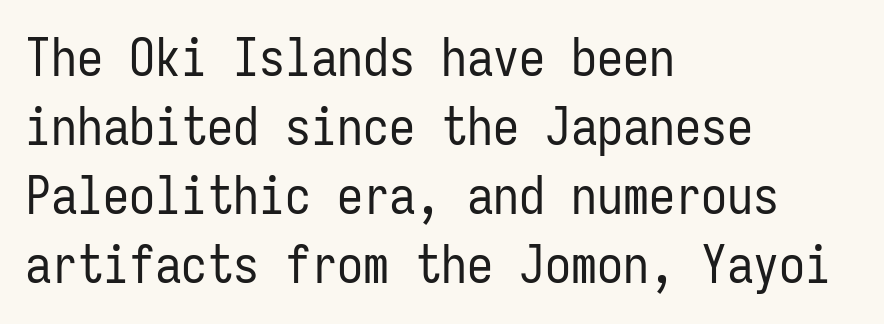
Q: Is the text bold? A: No.
Q: Is the text italic (slanted)? A: No, it is upright.
Q: Is the typeface a serif or a sans-serif typeface? A: Sans-serif.
Q: Is the text underlined? A: No.
Q: How is the paragraph aligned? A: Left-aligned.
Q: Is the spacing between letters normal or unusually wide? A: Normal.
Q: Is the spacing between lines tight, normal or loose? A: Normal.
Q: Width (condensed, normal, or wide)? A: Condensed.
Q: Stroke contrast? A: Low.
Q: x-height? A: Medium.
Q: Monospaced? A: Yes.
